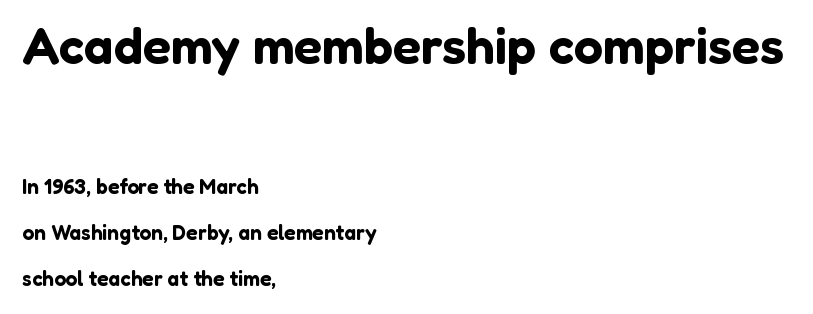
Q: Is the text italic (slanted)? A: No, it is upright.
Q: Is the typeface a serif or a sans-serif typeface? A: Sans-serif.
Q: Is the text underlined? A: No.
Q: How is the paragraph aligned? A: Left-aligned.
Q: Is the spacing between letters normal or unusually wide? A: Normal.
Q: Is the spacing between lines tight, normal or loose? A: Loose.
Q: Which block of text is set in a larger size, the first (top) or the second (bottom)? A: The first (top) one.
Q: Width (condensed, normal, or wide)? A: Normal.
Q: Stroke contrast? A: Low.
Q: x-height? A: Medium.
Q: Monospaced? A: No.
